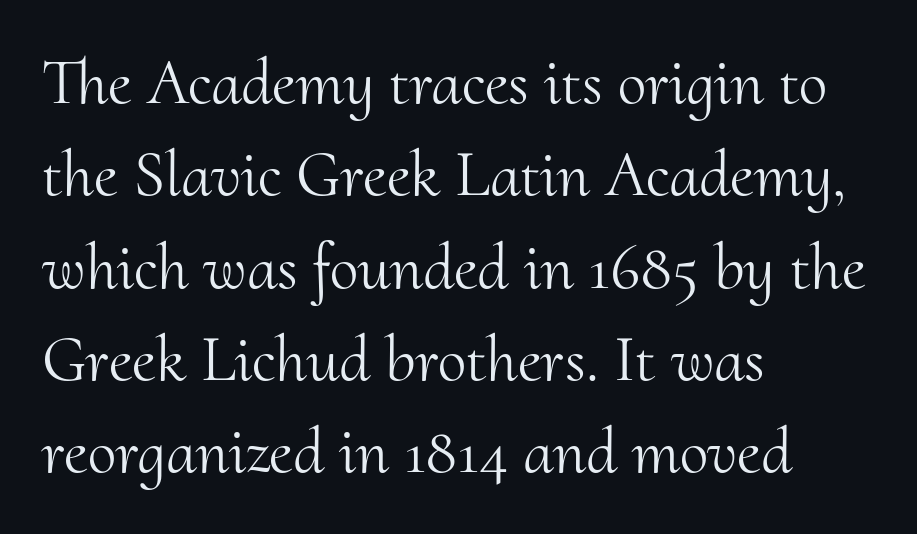
Q: Is the text bold? A: No.
Q: Is the text italic (slanted)? A: No, it is upright.
Q: Is the typeface a serif or a sans-serif typeface? A: Serif.
Q: Is the text underlined? A: No.
Q: How is the paragraph aligned? A: Left-aligned.
Q: Is the spacing between letters normal or unusually wide? A: Normal.
Q: Is the spacing between lines tight, normal or loose? A: Normal.
Q: Width (condensed, normal, or wide)? A: Normal.
Q: Stroke contrast? A: Medium.
Q: x-height? A: Small.
Q: Monospaced? A: No.
